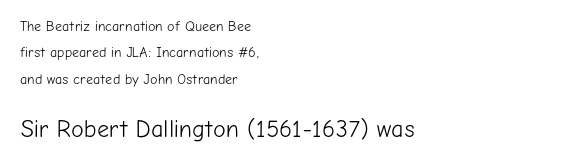
{"italic": "no", "bold": "no", "underline": "no", "align": "left", "line_spacing_ratio": 1.89, "letter_spacing": "normal", "letter_spacing_em": 0.0, "larger_block": "second", "size_ratio": 1.71, "glyph_px": 24}
